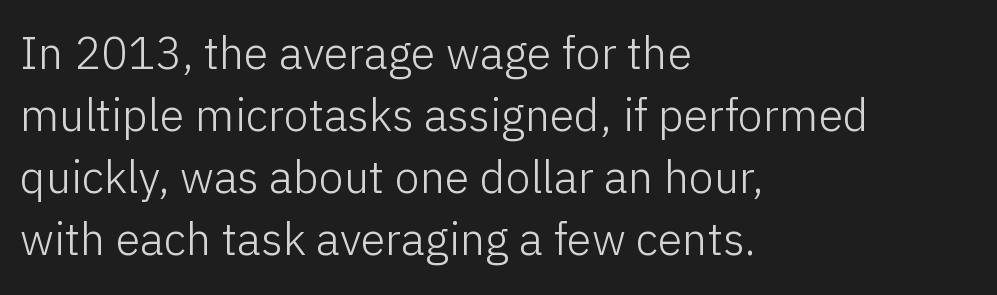
Compared with typical paragraphs, the rows here are spaced about the same. A quiet, ordinary-to-light weight characterises the typeface. Casual observation: everything's shoved over to the left. Nothing unusual about the tracking: characters are spaced as the font intends. Do the letters lean? They stand straight.
